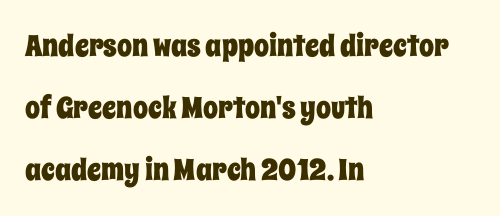
{"italic": "no", "width": "condensed", "stroke_contrast": "low", "x_height": "large", "monospaced": "no", "underline": "no", "align": "left", "line_spacing": "loose", "line_spacing_ratio": 2.06, "letter_spacing": "normal", "letter_spacing_em": 0.0, "glyph_px": 30}
